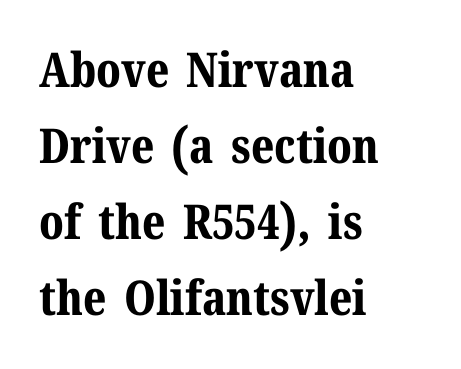
{"serif": "yes", "italic": "no", "bold": "yes", "weight": "bold", "width": "normal", "stroke_contrast": "medium", "x_height": "medium", "monospaced": "no", "underline": "no", "align": "left", "line_spacing": "normal", "line_spacing_ratio": 1.58, "letter_spacing": "normal", "letter_spacing_em": 0.0, "glyph_px": 48}
